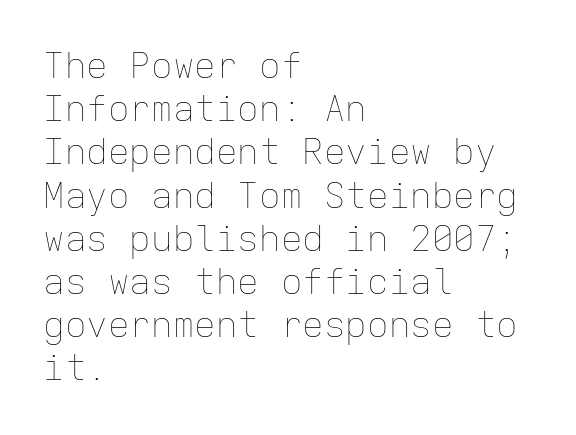
Q: Is the text bold? A: No.
Q: Is the text italic (slanted)? A: No, it is upright.
Q: Is the text underlined? A: No.
Q: How is the paragraph aligned? A: Left-aligned.
Q: Is the spacing between letters normal or unusually wide? A: Normal.
Q: Width (condensed, normal, or wide)? A: Normal.
Q: Stroke contrast? A: Low.
Q: x-height? A: Medium.
Q: Monospaced? A: Yes.
